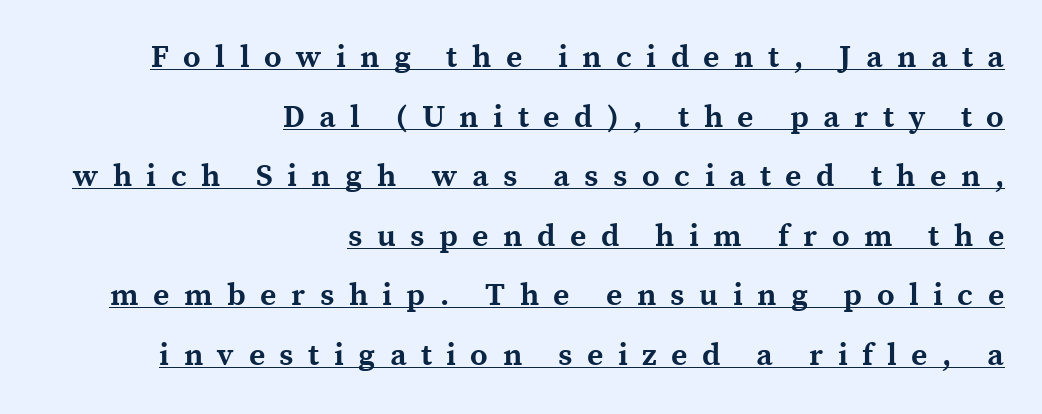
Every stem runs plumb, perpendicular to the baseline. Note: serifs present on the glyphs. Look at the stroke-to-counter ratio: heavy, a bold. A typesetter would call this heavily tracked-out type. Visually the block forms a straight wall on the right and a jagged coastline on the left. The leading is generous, giving the passage an open texture.
